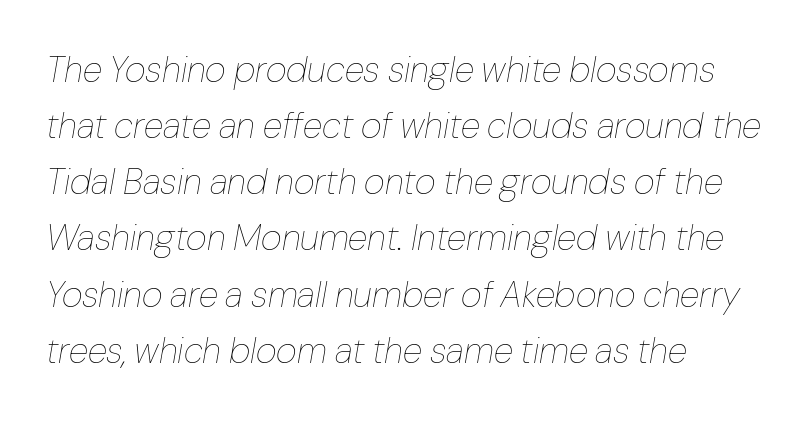
{"italic": "yes", "lean": "right", "slant_degrees": 10, "bold": "no", "weight": "thin", "width": "normal", "stroke_contrast": "low", "x_height": "medium", "monospaced": "no", "underline": "no", "align": "left", "line_spacing": "normal", "line_spacing_ratio": 1.56, "letter_spacing": "normal", "letter_spacing_em": 0.0, "glyph_px": 36}
